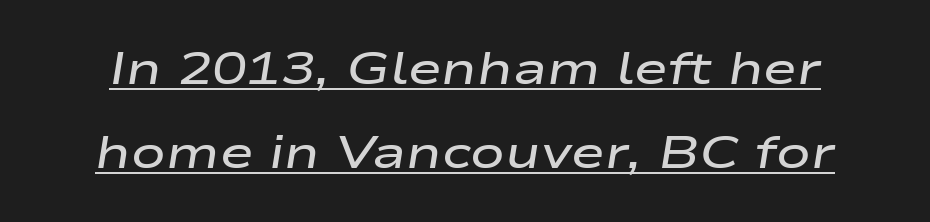
Q: Is the text bold? A: Semi-bold.
Q: Is the text italic (slanted)? A: Yes, it leans right by about 9 degrees.
Q: Is the text underlined? A: Yes.
Q: Is the spacing between letters normal or unusually wide? A: Normal.
Q: Width (condensed, normal, or wide)? A: Wide.
Q: Stroke contrast? A: Low.
Q: x-height? A: Medium.
Q: Monospaced? A: No.
